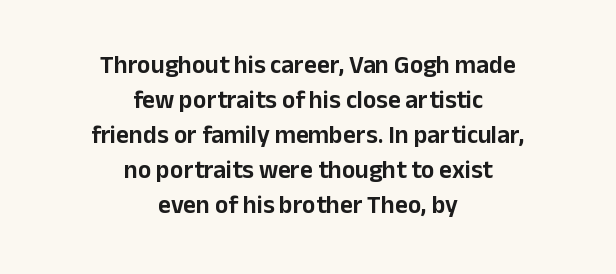
Q: Is the text italic (slanted)? A: No, it is upright.
Q: Is the text underlined? A: No.
Q: How is the paragraph aligned? A: Centered.
Q: Is the spacing between letters normal or unusually wide? A: Normal.
Q: Is the spacing between lines tight, normal or loose? A: Normal.
